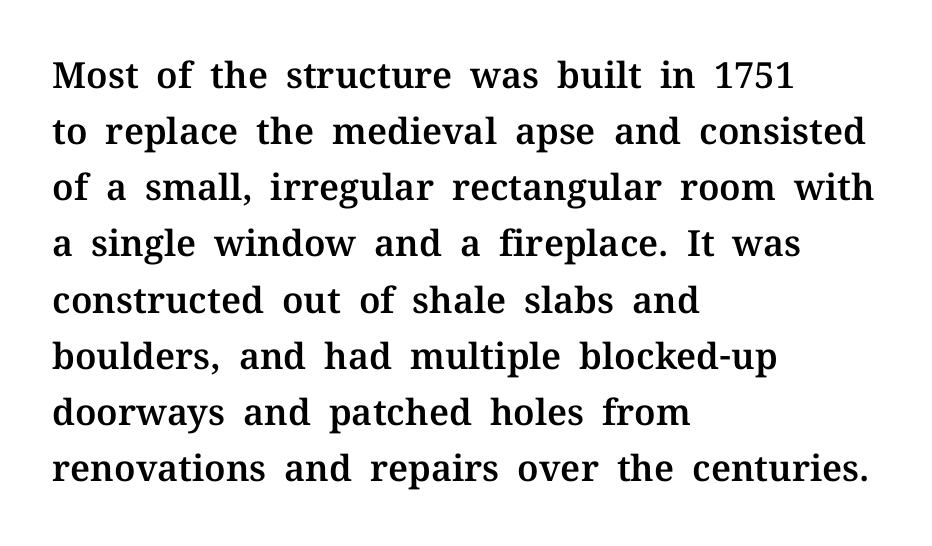
These lines are rendered in a variable-pitch font. The letterforms sit shoulder to shoulder at normal distance. The type sits square on the baseline with zero lean. The lines in this sample share a left origin and differ only in where they stop. Old-style or modern, the face here clearly has serifs.
